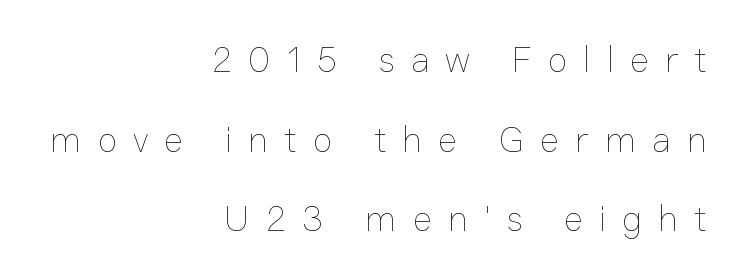
The image shows 36 px thin type, upright; set right-aligned, loose line spacing (2.21x), unusually wide letter spacing (+0.45 em), not underlined; low stroke contrast and a medium x-height.
